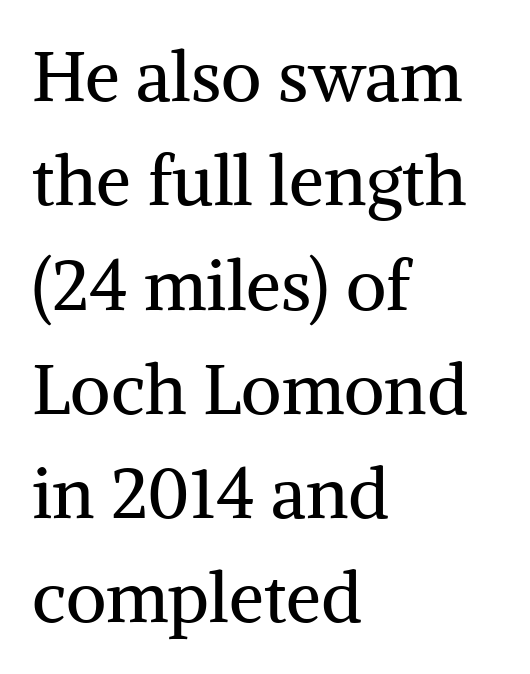
{"serif": "yes", "italic": "no", "bold": "no", "weight": "regular", "width": "normal", "stroke_contrast": "medium", "x_height": "medium", "monospaced": "no", "underline": "no", "align": "left", "line_spacing": "normal", "line_spacing_ratio": 1.49, "letter_spacing": "normal", "letter_spacing_em": 0.0, "glyph_px": 70}
